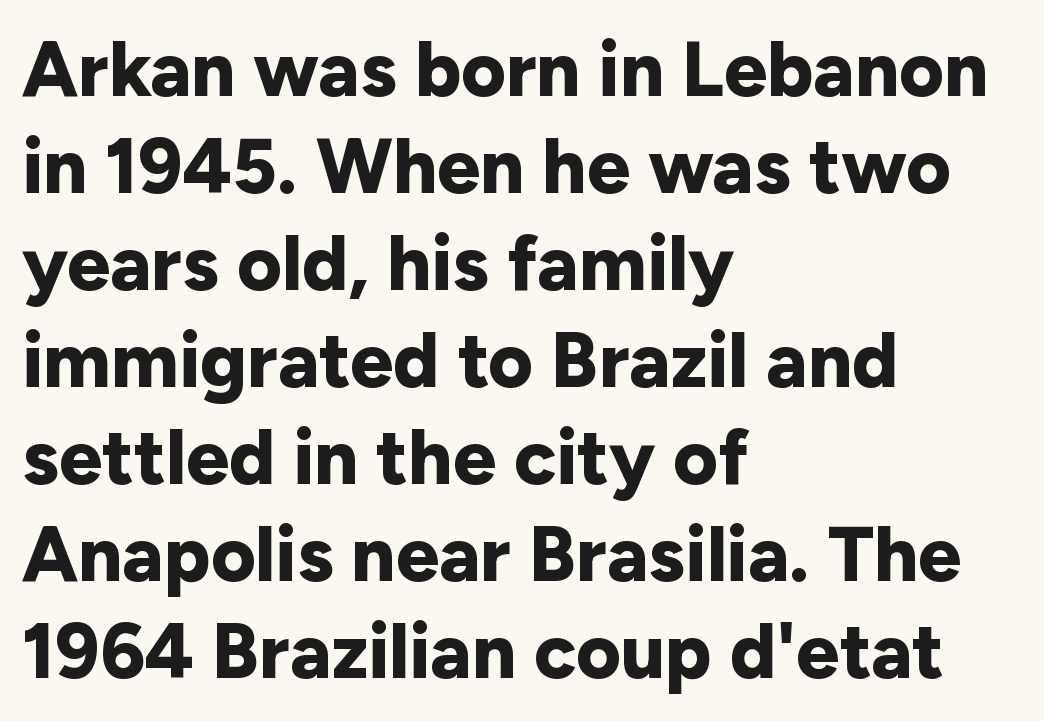
Q: Is the text bold? A: Yes.
Q: Is the text italic (slanted)? A: No, it is upright.
Q: Is the typeface a serif or a sans-serif typeface? A: Sans-serif.
Q: Is the text underlined? A: No.
Q: How is the paragraph aligned? A: Left-aligned.
Q: Is the spacing between letters normal or unusually wide? A: Normal.
Q: Is the spacing between lines tight, normal or loose? A: Normal.
Q: Width (condensed, normal, or wide)? A: Normal.
Q: Stroke contrast? A: Low.
Q: x-height? A: Medium.
Q: Monospaced? A: No.
